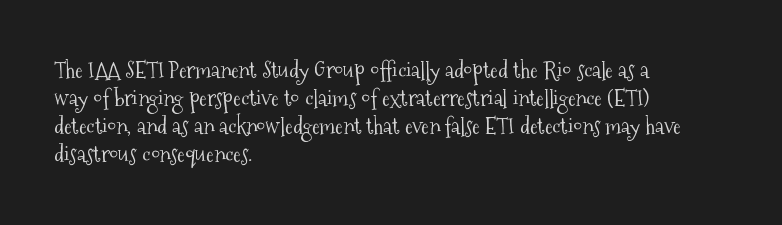
Every stem runs plumb, perpendicular to the baseline. Layout note: lines flush left. Decoration check: the copy has no underline. Short note: letters normally spaced.
